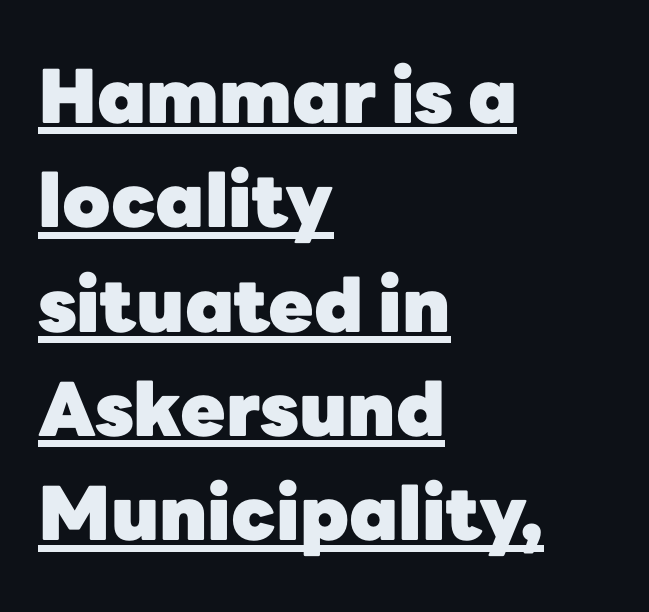
Q: Is the text bold? A: Yes.
Q: Is the text italic (slanted)? A: No, it is upright.
Q: Is the typeface a serif or a sans-serif typeface? A: Sans-serif.
Q: Is the text underlined? A: Yes.
Q: How is the paragraph aligned? A: Left-aligned.
Q: Is the spacing between letters normal or unusually wide? A: Normal.
Q: Is the spacing between lines tight, normal or loose? A: Normal.
Q: Width (condensed, normal, or wide)? A: Normal.
Q: Stroke contrast? A: Low.
Q: x-height? A: Medium.
Q: Monospaced? A: No.
